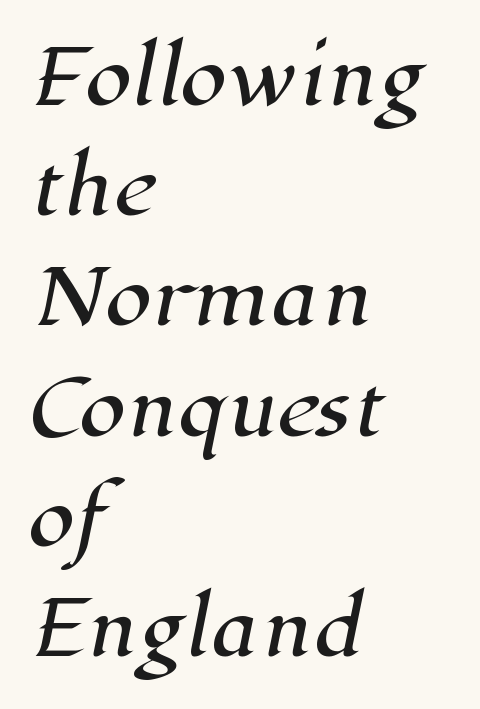
Q: Is the typeface a serif or a sans-serif typeface? A: Serif.
Q: Is the text underlined? A: No.
Q: How is the paragraph aligned? A: Left-aligned.
Q: Is the spacing between letters normal or unusually wide? A: Normal.
Q: Is the spacing between lines tight, normal or loose? A: Normal.
Q: Width (condensed, normal, or wide)? A: Normal.
Q: Stroke contrast? A: High.
Q: x-height? A: Medium.
Q: Monospaced? A: No.
